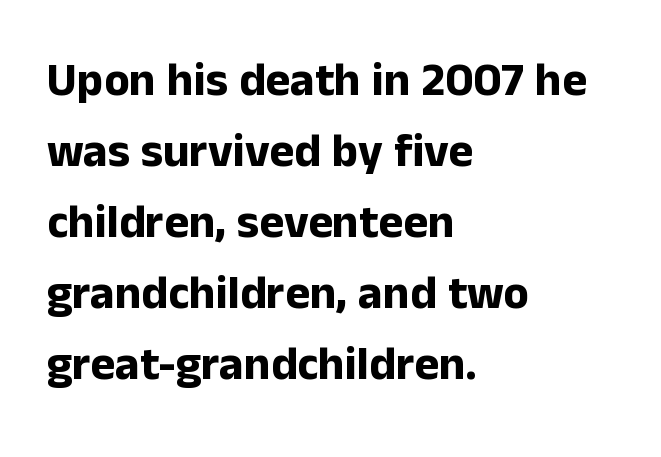
Every stem runs plumb, perpendicular to the baseline. Standard letterfit; no display-style spreading of the glyphs. The characters display no serif detailing; their extremities are plain. Whoever set this chose a conventional vertical rhythm. Think of a printed novel: that variable character pitch is what you see here.
